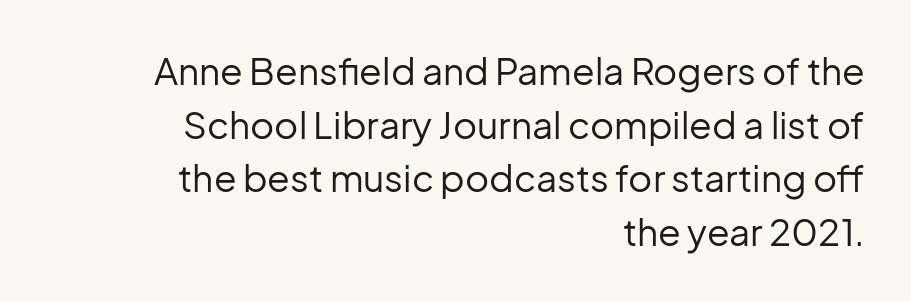
The image shows 37 px regular-weight sans-serif type, upright; set right-aligned, normal line spacing (1.45x), normal letter spacing, not underlined; low stroke contrast and a medium x-height.
